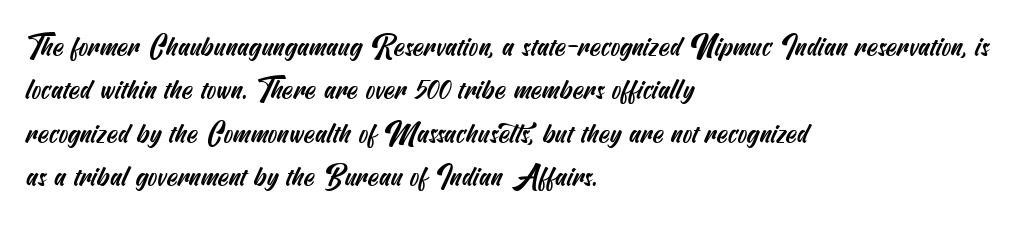
The image shows 28 px condensed sans-serif type; set left-aligned, normal line spacing (1.55x), normal letter spacing, not underlined; medium stroke contrast and a small x-height.
